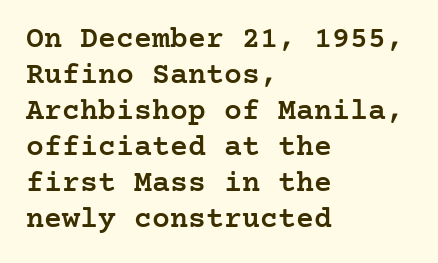
{"serif": "yes", "italic": "no", "bold": "semi", "weight": "semibold", "width": "normal", "stroke_contrast": "low", "x_height": "medium", "underline": "no", "align": "left", "line_spacing_ratio": 1.2, "letter_spacing": "normal", "letter_spacing_em": 0.0, "glyph_px": 30}
